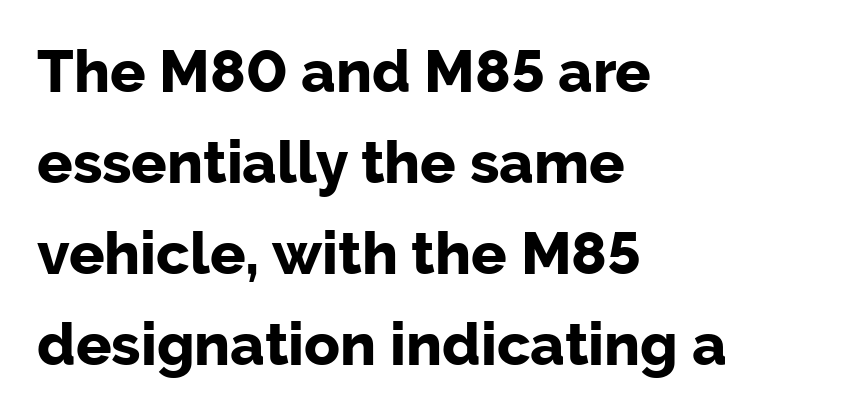
Q: Is the text bold? A: Yes.
Q: Is the text italic (slanted)? A: No, it is upright.
Q: Is the typeface a serif or a sans-serif typeface? A: Sans-serif.
Q: Is the text underlined? A: No.
Q: How is the paragraph aligned? A: Left-aligned.
Q: Is the spacing between letters normal or unusually wide? A: Normal.
Q: Is the spacing between lines tight, normal or loose? A: Normal.
Q: Width (condensed, normal, or wide)? A: Normal.
Q: Stroke contrast? A: Low.
Q: x-height? A: Medium.
Q: Monospaced? A: No.
